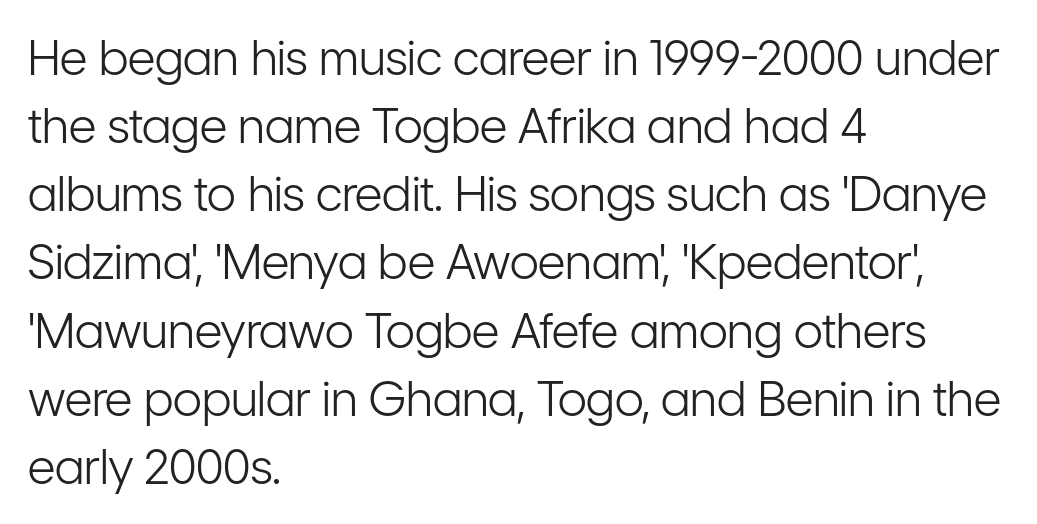
The foot of each line stays bare and open. What stands out about the letter spacing? Nothing — it is the standard amount. What kind of face is this? One without serifs — a sans. The typography opts for an upright posture over an oblique one.
